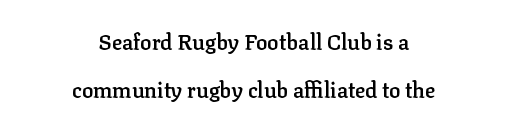
{"italic": "no", "bold": "semi", "underline": "no", "align": "center", "line_spacing": "loose", "line_spacing_ratio": 2.3, "letter_spacing": "normal", "letter_spacing_em": 0.0, "glyph_px": 21}
